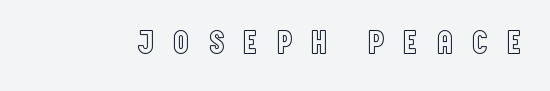
Varying glyph widths throughout — classic text-font behaviour. This rendering widens character spacing well past its baseline value. Decoration check: the copy has no underline. The lettering holds an erect, upright posture throughout.
